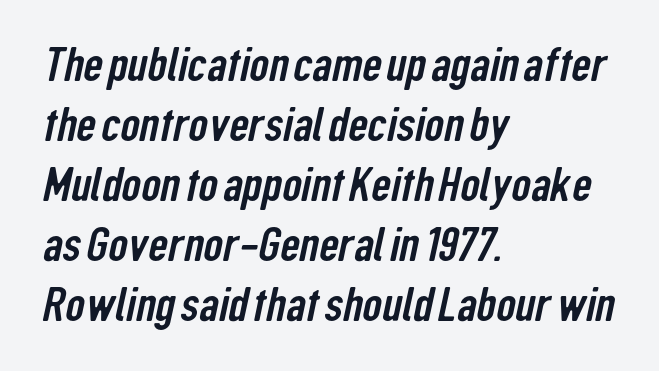
The passage is arranged the way most books set body copy — flush left. The letters advance in unequal steps, a hallmark of proportional type. Descenders hang freely into open space. The line texture is even and compact thanks to regular tracking. In terms of letterform style, serifs are entirely absent. Students, observe: this is what conventionally led text looks like.
